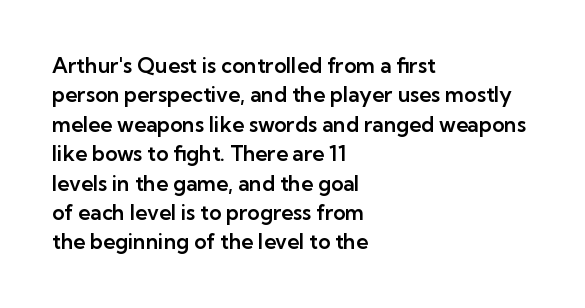
If you drew a ruler down the left edge, every line would touch it. The foot of each line stays bare and open. What's the leading like? Ordinary, nothing unusual. The axis of the letterforms is exactly vertical. Observe the ordinary spacing: letters are neighbours, not strangers.
